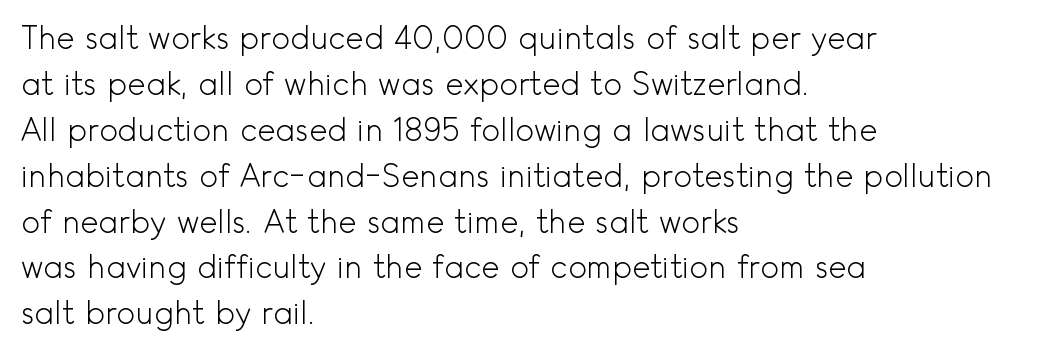
{"serif": "no", "italic": "no", "bold": "no", "weight": "light", "width": "normal", "x_height": "small", "monospaced": "no", "underline": "no", "align": "left", "line_spacing": "normal", "line_spacing_ratio": 1.48, "letter_spacing": "normal", "letter_spacing_em": 0.0, "glyph_px": 31}
